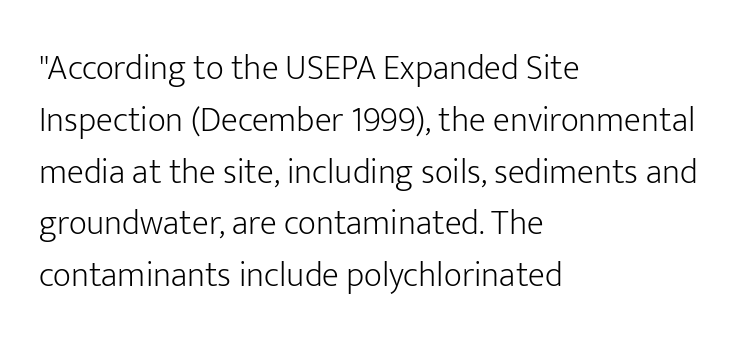
{"serif": "no", "italic": "no", "bold": "no", "weight": "light", "width": "normal", "stroke_contrast": "low", "x_height": "medium", "monospaced": "no", "underline": "no", "align": "left", "line_spacing": "normal", "line_spacing_ratio": 1.48, "letter_spacing": "normal", "letter_spacing_em": 0.0, "glyph_px": 35}
